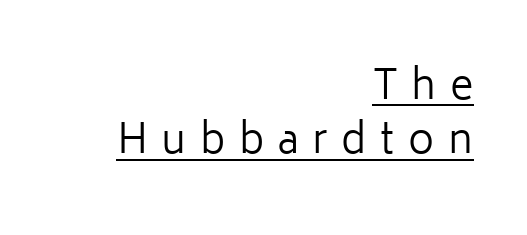
{"serif": "no", "italic": "no", "bold": "no", "weight": "regular", "width": "normal", "stroke_contrast": "low", "x_height": "medium", "monospaced": "no", "underline": "yes", "align": "right", "line_spacing": "normal", "line_spacing_ratio": 1.36, "letter_spacing": "wide", "letter_spacing_em": 0.34, "glyph_px": 40}
